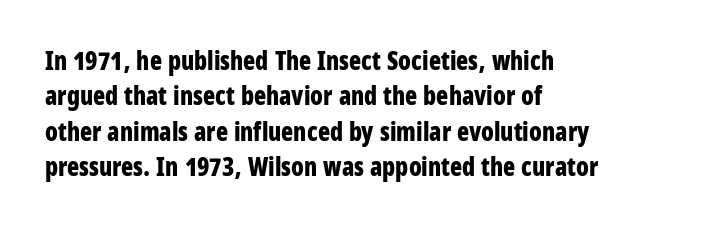
The image shows 25 px bold type, upright; set left-aligned, normal line spacing (1.42x), normal letter spacing, not underlined.
